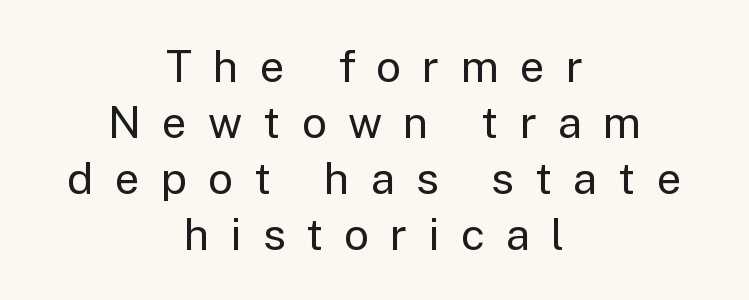
{"serif": "no", "italic": "no", "bold": "no", "weight": "regular", "width": "normal", "stroke_contrast": "low", "x_height": "medium", "monospaced": "no", "underline": "no", "align": "center", "line_spacing": "normal", "line_spacing_ratio": 1.27, "letter_spacing": "wide", "letter_spacing_em": 0.48, "glyph_px": 44}
